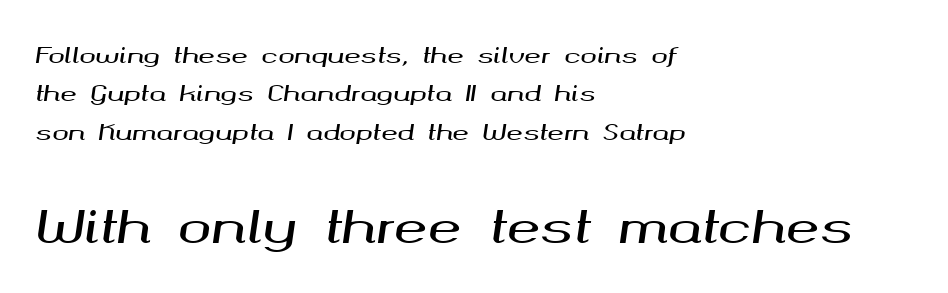
No word sits above an underline. Compared with typical body copy, the letter spacing here is the same. Every character sits at an angle, as italics do. The following chunk of copy outweighs the initial chunk in type size. Varying glyph widths throughout — classic text-font behaviour. Visually the block forms a straight wall on the left and a jagged coastline on the right.
